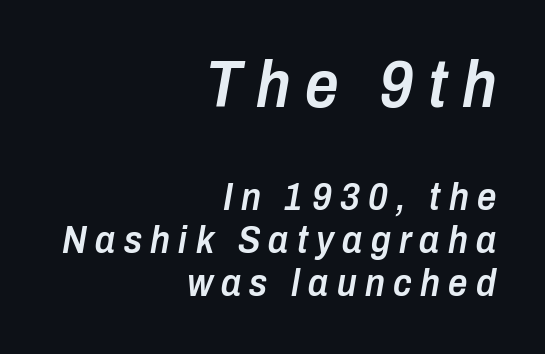
The image shows 66 px semibold, condensed type, italic (leaning right); set right-aligned, tight line spacing (1.13x), unusually wide letter spacing (+0.22 em), not underlined; the first (top) block is 1.74x larger; low stroke contrast and a medium x-height.
